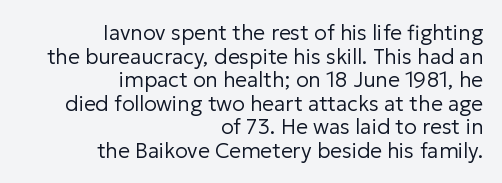
The image shows 21 px text type, upright; set right-aligned, tight line spacing (1.12x), normal letter spacing, not underlined.
